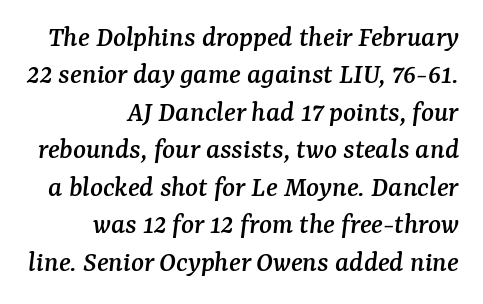
{"serif": "yes", "italic": "yes", "lean": "right", "slant_degrees": 7, "width": "normal", "stroke_contrast": "medium", "x_height": "medium", "monospaced": "no", "underline": "no", "align": "right", "line_spacing": "normal", "line_spacing_ratio": 1.25, "letter_spacing": "normal", "letter_spacing_em": 0.0, "glyph_px": 30}
